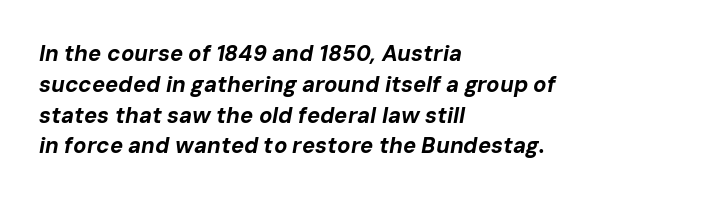
Characters are canted at an angle relative to the baseline's perpendicular. Each line starts at the same left margin while the right side varies. Type without underlining. Nothing unusual about the tracking: characters are spaced as the font intends.
